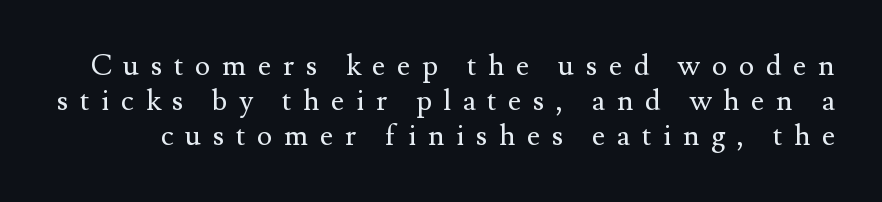
Beneath every word, the page is bare. Weight: in the light-to-regular range. Do the characters align in a grid? No, the font is proportional. Display-style spreading of the glyphs; the letterfit is very open. Italic: no, the glyphs are upright roman. Stroke terminals: seriffed.
